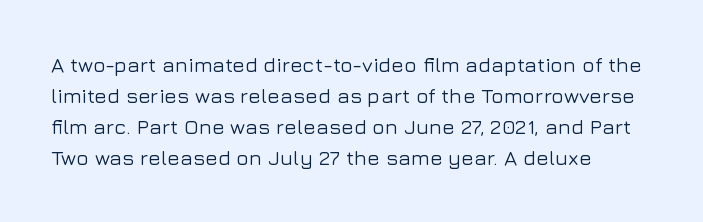
Q: Is the text italic (slanted)? A: No, it is upright.
Q: Is the text underlined? A: No.
Q: How is the paragraph aligned? A: Left-aligned.
Q: Is the spacing between letters normal or unusually wide? A: Normal.
Q: Is the spacing between lines tight, normal or loose? A: Normal.
